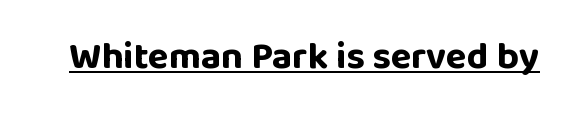
The image shows 38 px bold sans-serif type, upright; set normal letter spacing, underlined; low stroke contrast and a large x-height.
